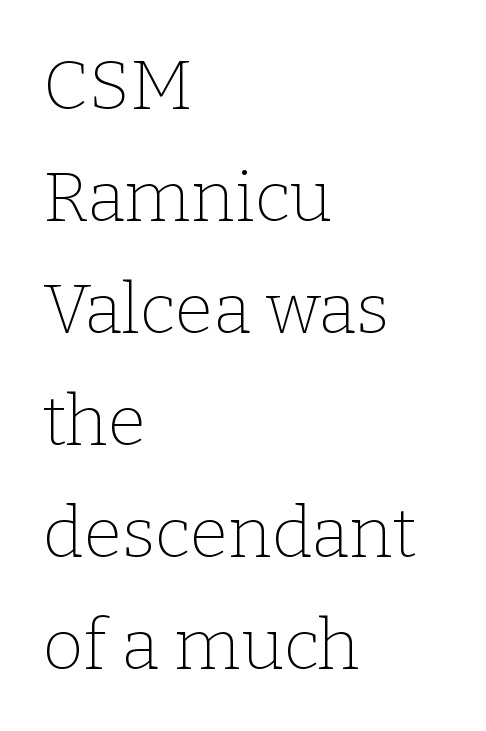
Q: Is the text bold? A: No.
Q: Is the text italic (slanted)? A: No, it is upright.
Q: Is the typeface a serif or a sans-serif typeface? A: Serif.
Q: Is the text underlined? A: No.
Q: How is the paragraph aligned? A: Left-aligned.
Q: Is the spacing between letters normal or unusually wide? A: Normal.
Q: Is the spacing between lines tight, normal or loose? A: Normal.
Q: Width (condensed, normal, or wide)? A: Normal.
Q: Stroke contrast? A: Low.
Q: x-height? A: Medium.
Q: Monospaced? A: No.
